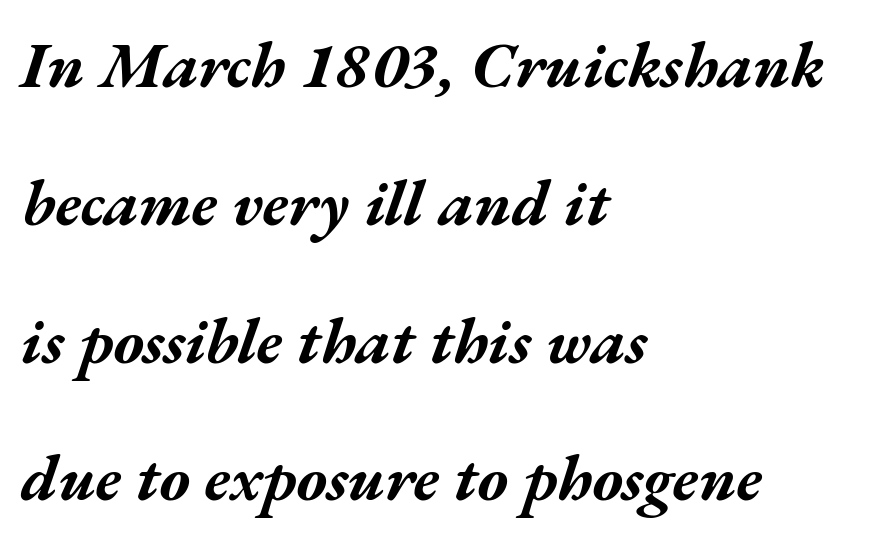
{"italic": "yes", "lean": "right", "slant_degrees": 17, "bold": "yes", "weight": "bold", "width": "wide", "stroke_contrast": "medium", "x_height": "medium", "monospaced": "no", "underline": "no", "align": "left", "line_spacing": "loose", "line_spacing_ratio": 2.12, "letter_spacing": "normal", "letter_spacing_em": 0.0, "glyph_px": 65}
